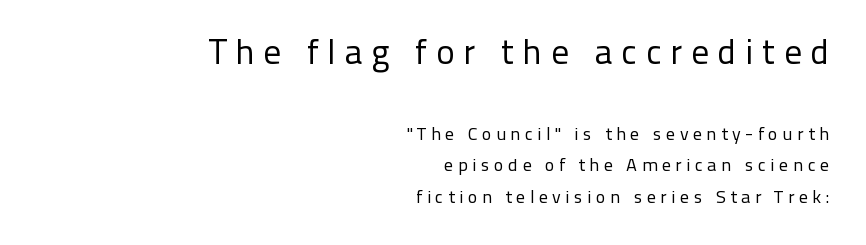
{"serif": "no", "italic": "no", "bold": "no", "weight": "regular", "width": "normal", "stroke_contrast": "low", "x_height": "medium", "monospaced": "no", "underline": "no", "align": "right", "line_spacing_ratio": 1.74, "letter_spacing": "wide", "letter_spacing_em": 0.25, "larger_block": "first", "size_ratio": 1.94, "glyph_px": 35}
